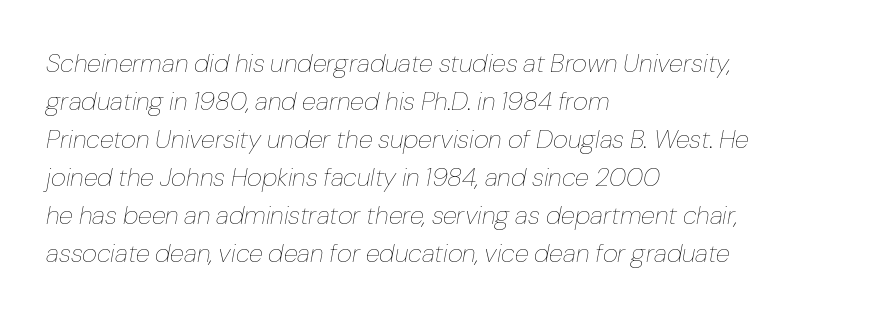
{"italic": "yes", "lean": "right", "slant_degrees": 10, "bold": "no", "underline": "no", "align": "left", "line_spacing": "normal", "line_spacing_ratio": 1.46, "letter_spacing": "normal", "letter_spacing_em": 0.0, "glyph_px": 26}
